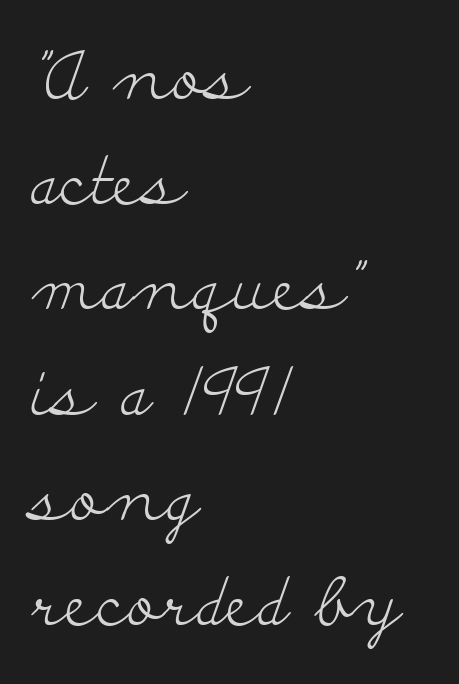
The cut favours lightness, reaching ordinary text weight at its darkest. The line-height multiplier appears to be the usual default. The passage shown is typed in a proportional face where columns would drift. Words float on clear page, feet unadorned. Horizontal alignment here is leftward, the default for most running prose.
